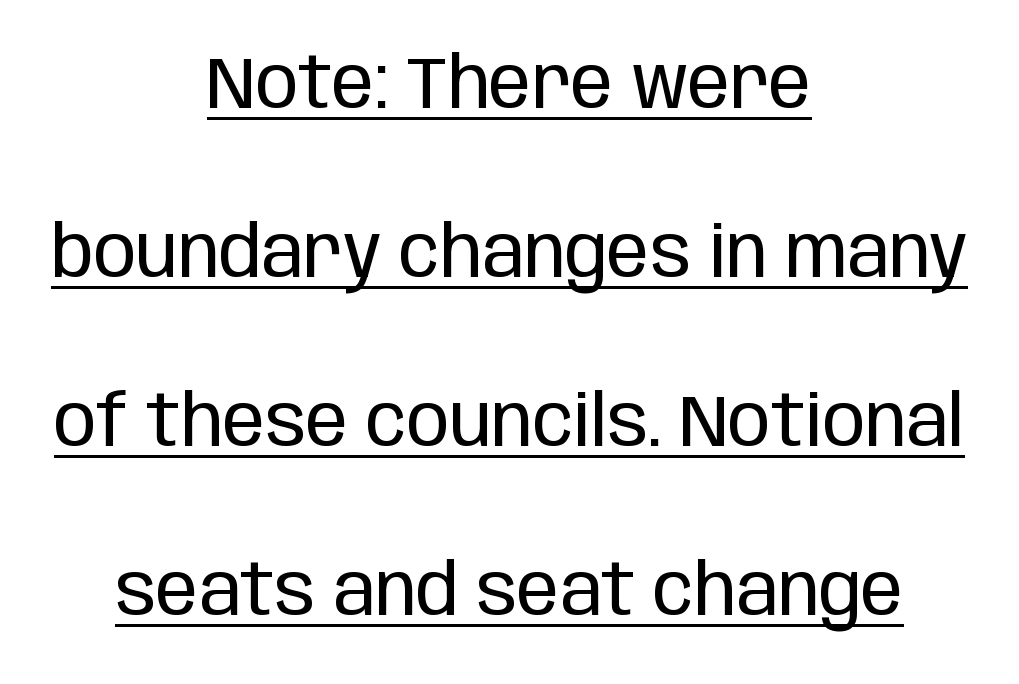
The image shows 71 px regular-weight, condensed sans-serif type, upright; set centered, loose line spacing (2.38x), normal letter spacing, underlined; low stroke contrast and a large x-height.
